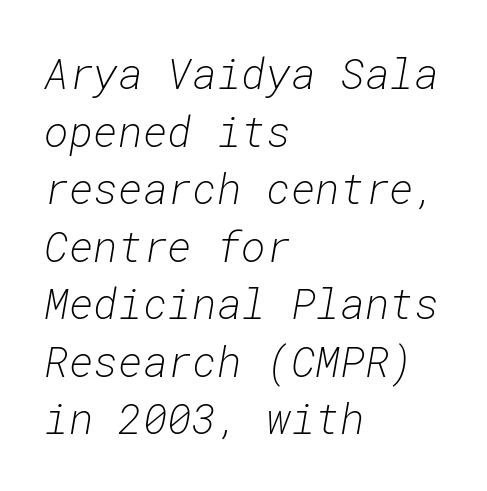
{"italic": "yes", "lean": "right", "slant_degrees": 10, "bold": "no", "weight": "light", "width": "normal", "stroke_contrast": "low", "x_height": "medium", "monospaced": "yes", "underline": "no", "align": "left", "line_spacing": "normal", "line_spacing_ratio": 1.37, "letter_spacing": "normal", "letter_spacing_em": 0.0, "glyph_px": 42}
